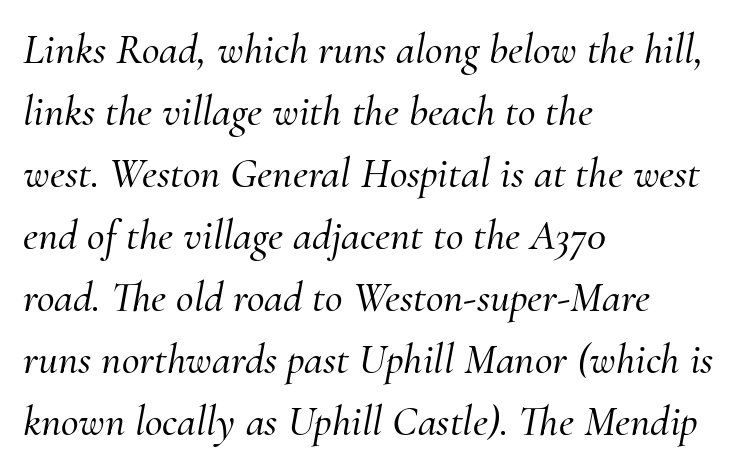
Q: Is the text italic (slanted)? A: Yes, it leans right by about 10 degrees.
Q: Is the typeface a serif or a sans-serif typeface? A: Serif.
Q: Is the text underlined? A: No.
Q: How is the paragraph aligned? A: Left-aligned.
Q: Is the spacing between letters normal or unusually wide? A: Normal.
Q: Is the spacing between lines tight, normal or loose? A: Normal.
Q: Width (condensed, normal, or wide)? A: Normal.
Q: Stroke contrast? A: Medium.
Q: x-height? A: Small.
Q: Monospaced? A: No.
